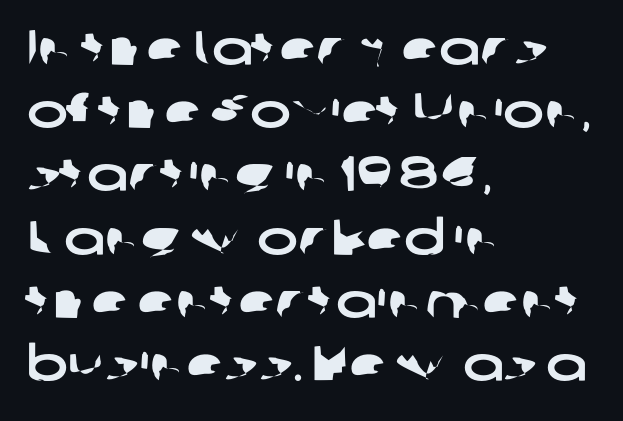
Q: Is the typeface a serif or a sans-serif typeface? A: Sans-serif.
Q: Is the text underlined? A: No.
Q: How is the paragraph aligned? A: Left-aligned.
Q: Is the spacing between letters normal or unusually wide? A: Normal.
Q: Is the spacing between lines tight, normal or loose? A: Normal.
Q: Width (condensed, normal, or wide)? A: Wide.
Q: Stroke contrast? A: Low.
Q: x-height? A: Medium.
Q: Monospaced? A: No.
